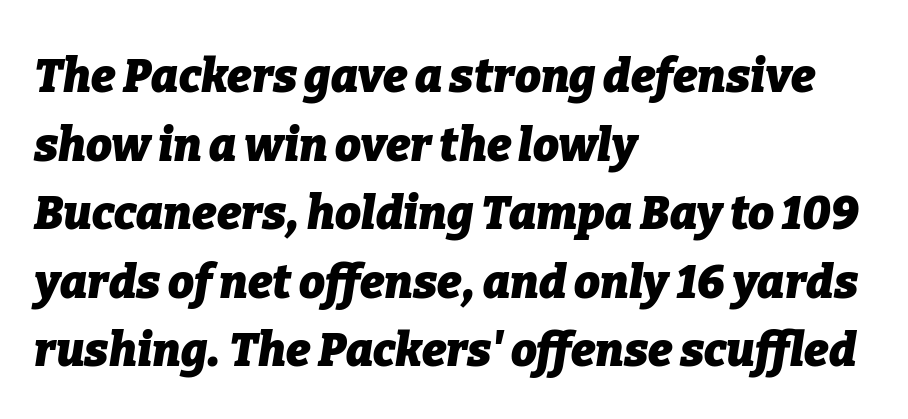
Q: Is the text bold? A: Yes.
Q: Is the text italic (slanted)? A: Yes, it leans right by about 9 degrees.
Q: Is the text underlined? A: No.
Q: How is the paragraph aligned? A: Left-aligned.
Q: Is the spacing between letters normal or unusually wide? A: Normal.
Q: Is the spacing between lines tight, normal or loose? A: Normal.
Q: Width (condensed, normal, or wide)? A: Normal.
Q: Stroke contrast? A: Low.
Q: x-height? A: Medium.
Q: Monospaced? A: No.
